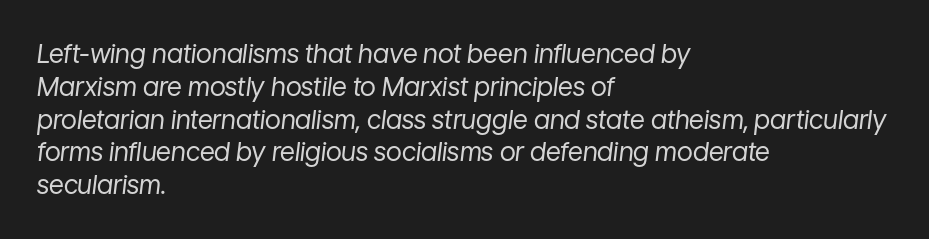
{"italic": "yes", "lean": "right", "slant_degrees": 7, "bold": "no", "underline": "no", "align": "left", "line_spacing": "normal", "line_spacing_ratio": 1.26, "letter_spacing": "normal", "letter_spacing_em": 0.0, "glyph_px": 26}
